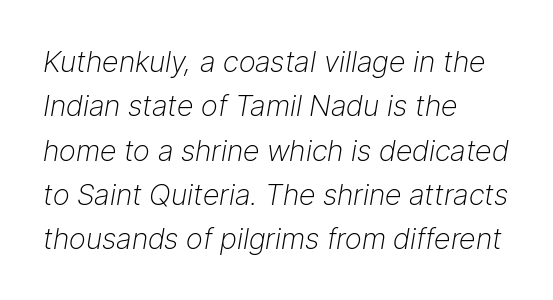
{"italic": "yes", "lean": "right", "slant_degrees": 9, "bold": "no", "weight": "light", "width": "normal", "stroke_contrast": "low", "x_height": "medium", "monospaced": "no", "underline": "no", "align": "left", "line_spacing": "normal", "line_spacing_ratio": 1.53, "letter_spacing": "normal", "letter_spacing_em": 0.0, "glyph_px": 29}
